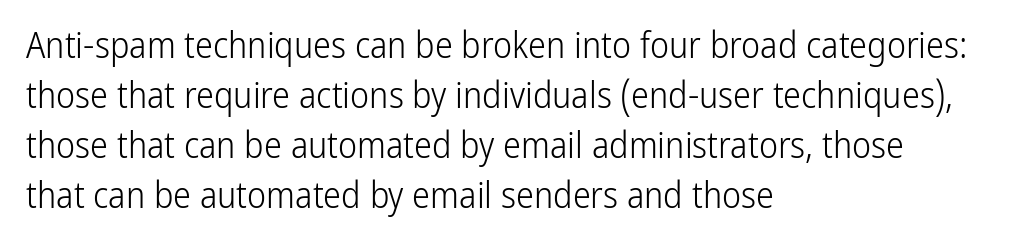
The image shows 36 px light, condensed sans-serif type, upright; set left-aligned, normal line spacing (1.39x), normal letter spacing, not underlined; low stroke contrast and a medium x-height.
